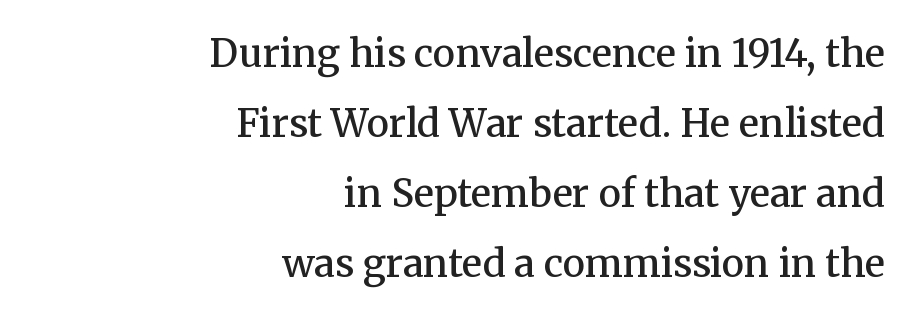
Q: Is the text bold? A: Semi-bold.
Q: Is the text italic (slanted)? A: No, it is upright.
Q: Is the typeface a serif or a sans-serif typeface? A: Serif.
Q: Is the text underlined? A: No.
Q: How is the paragraph aligned? A: Right-aligned.
Q: Is the spacing between letters normal or unusually wide? A: Normal.
Q: Width (condensed, normal, or wide)? A: Normal.
Q: Stroke contrast? A: Medium.
Q: x-height? A: Medium.
Q: Monospaced? A: No.
